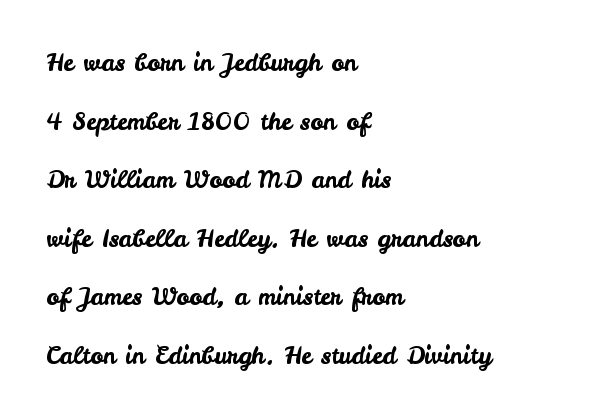
The image shows 24 px text type; set left-aligned, loose line spacing (2.44x), normal letter spacing, not underlined.
